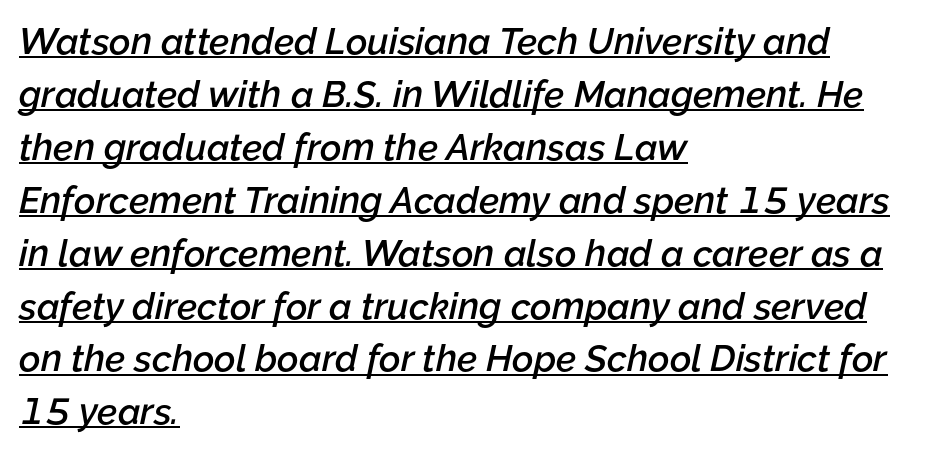
The rag falls on the right side of this text block. What stands out about the letter spacing? Nothing — it is the standard amount. Do the characters align in a grid? No, the font is proportional. The sample has been set in demibold, a notch under bold. The specimen reads as italic at a glance.
